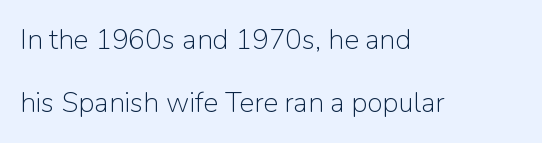
Vertical stems look standard width or narrower in stroke. Descenders are the only things crossing below the line. In CSS terms this would be text-align: left. The passage shown is typed in a proportional face where columns would drift. The specimen reads as upright at a glance.
